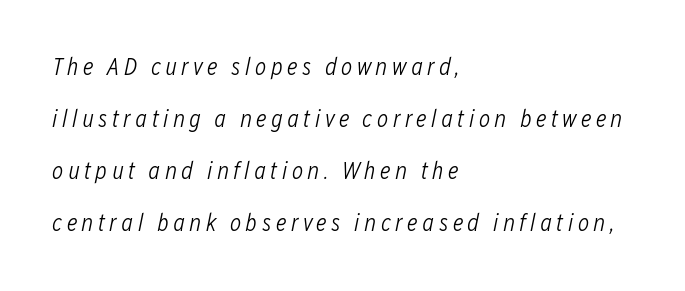
Q: Is the text bold? A: No.
Q: Is the text italic (slanted)? A: Yes, it leans right by about 12 degrees.
Q: Is the text underlined? A: No.
Q: How is the paragraph aligned? A: Left-aligned.
Q: Is the spacing between lines tight, normal or loose? A: Loose.
